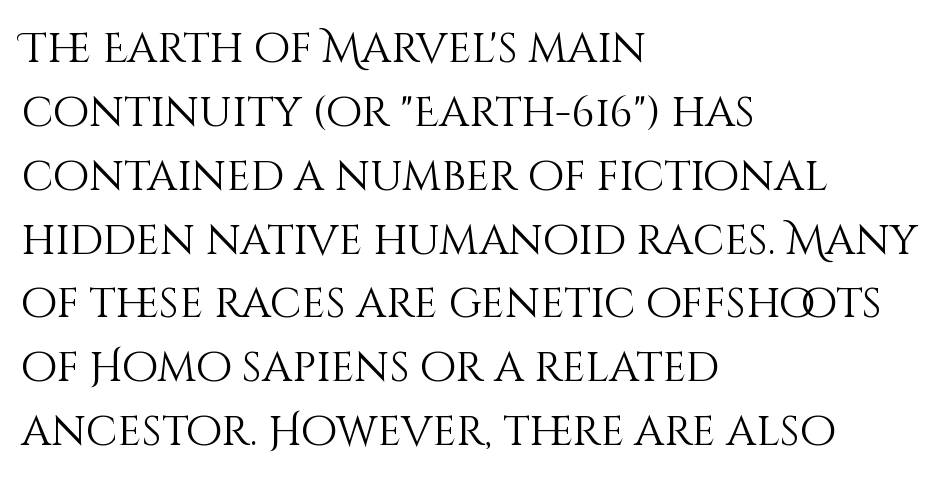
{"italic": "no", "bold": "no", "weight": "light", "width": "normal", "stroke_contrast": "medium", "x_height": "large", "monospaced": "no", "underline": "no", "align": "left", "line_spacing": "normal", "line_spacing_ratio": 1.52, "letter_spacing": "normal", "letter_spacing_em": 0.0, "glyph_px": 42}
